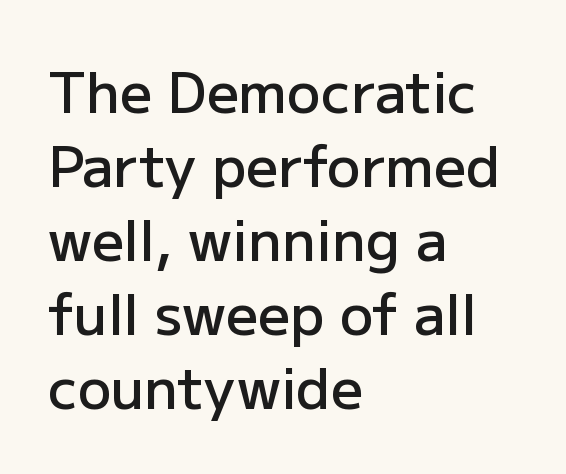
The image shows 56 px semibold sans-serif type, upright; set left-aligned, normal line spacing (1.32x), normal letter spacing, not underlined; low stroke contrast and a medium x-height.
